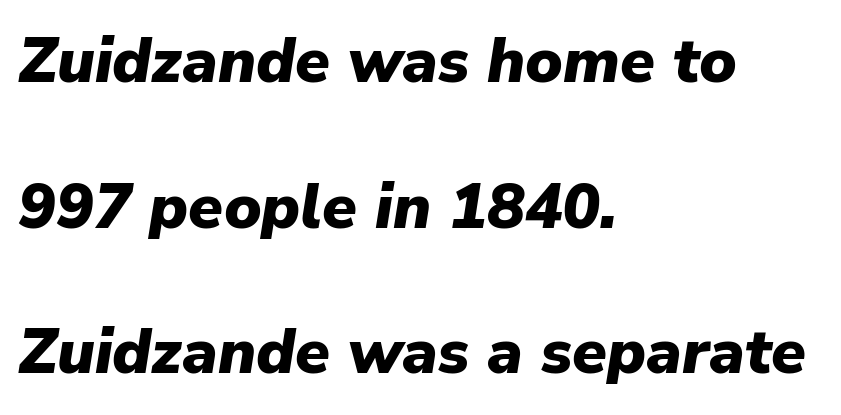
If you measured baseline to baseline, you'd find a long distance. The passage shown is not underscored anywhere. Notice how the passage keeps a crisp vertical edge on the left only. Italic: yes, the glyphs are oblique. Stroke thickness is high; the sample reads as a true bold. Think of a printed novel: that variable character pitch is what you see here.
